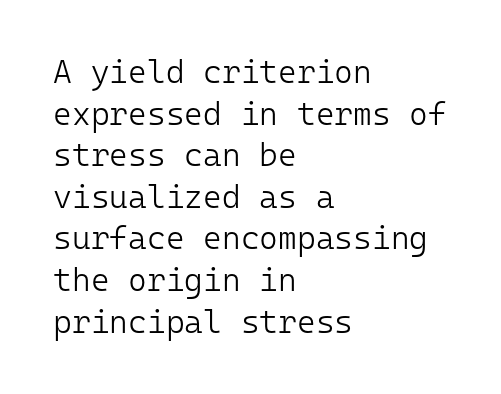
{"serif": "no", "italic": "no", "bold": "no", "weight": "light", "width": "normal", "stroke_contrast": "low", "x_height": "medium", "monospaced": "yes", "underline": "no", "align": "left", "line_spacing": "normal", "line_spacing_ratio": 1.3, "letter_spacing": "normal", "letter_spacing_em": 0.0, "glyph_px": 32}
